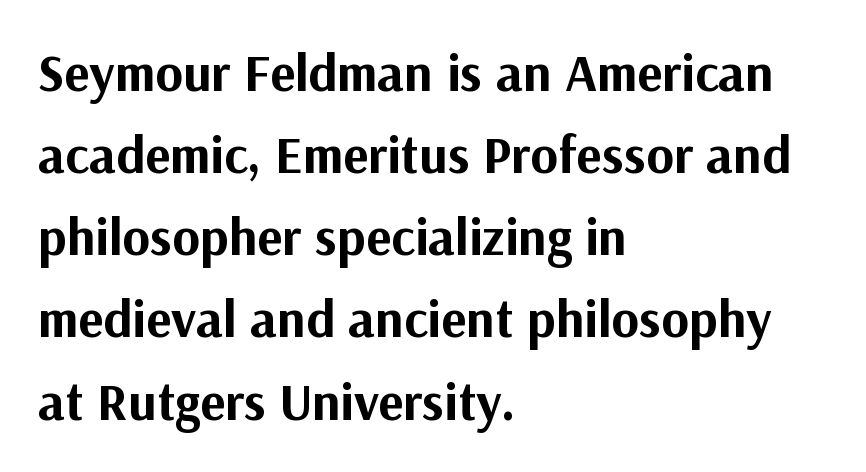
The string is rendered with underlining switched off. This is the regular roman posture of the typeface. Weight: bold. This rendering employs a face without finishing strokes, i.e., a sans-serif.
